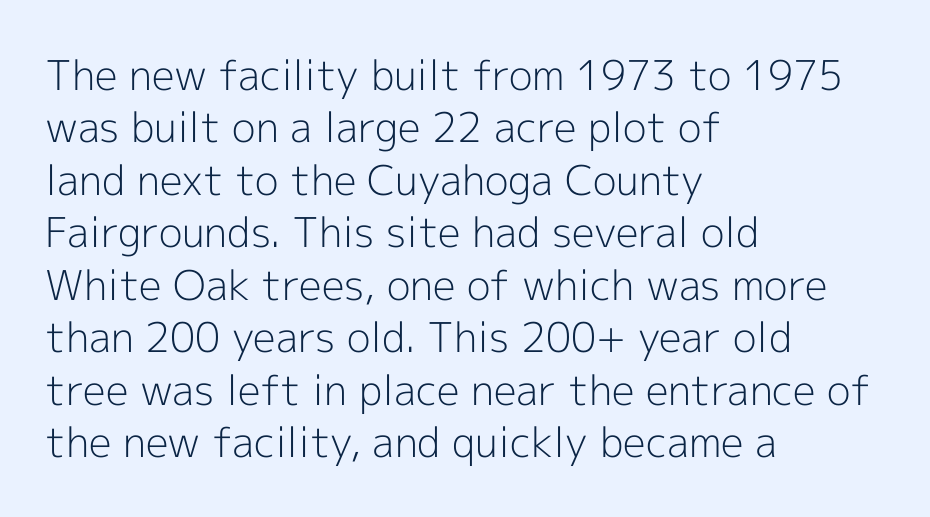
{"serif": "no", "italic": "no", "bold": "no", "weight": "light", "width": "normal", "x_height": "medium", "monospaced": "no", "underline": "no", "align": "left", "line_spacing": "normal", "line_spacing_ratio": 1.28, "letter_spacing": "normal", "letter_spacing_em": 0.0, "glyph_px": 41}
